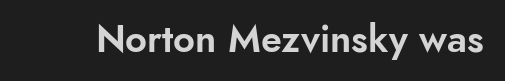
{"serif": "no", "italic": "no", "width": "normal", "stroke_contrast": "low", "x_height": "small", "monospaced": "no", "underline": "no", "letter_spacing": "normal", "letter_spacing_em": 0.0, "glyph_px": 38}
